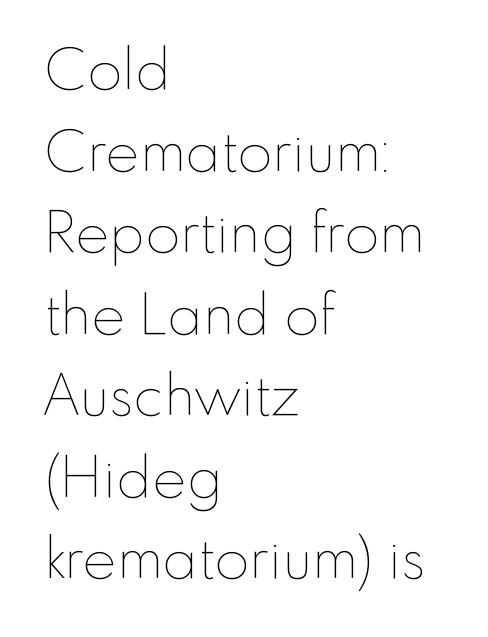
{"italic": "no", "bold": "no", "weight": "thin", "width": "normal", "stroke_contrast": "low", "x_height": "small", "monospaced": "no", "underline": "no", "align": "left", "line_spacing": "normal", "line_spacing_ratio": 1.43, "letter_spacing": "normal", "letter_spacing_em": 0.0, "glyph_px": 57}
